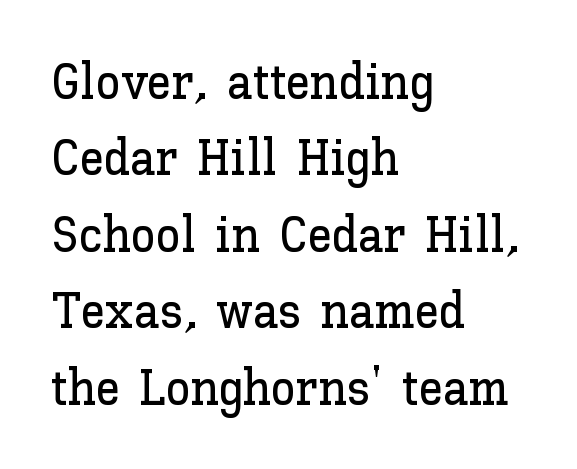
{"italic": "no", "width": "normal", "stroke_contrast": "low", "x_height": "medium", "monospaced": "no", "underline": "no", "align": "left", "line_spacing": "normal", "line_spacing_ratio": 1.53, "letter_spacing": "normal", "letter_spacing_em": 0.0, "glyph_px": 50}
